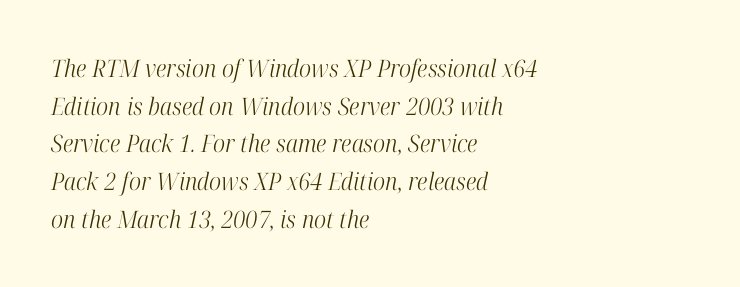
The image shows 24 px text type, italic (leaning right); set left-aligned, normal line spacing (1.57x), normal letter spacing, not underlined.
